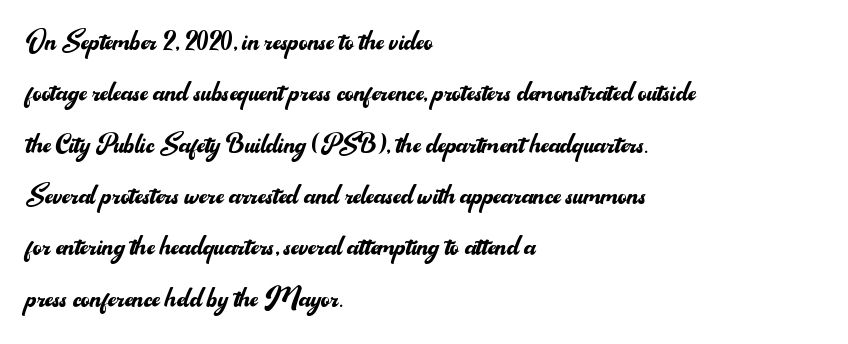
{"serif": "no", "bold": "no", "weight": "regular", "width": "normal", "stroke_contrast": "medium", "x_height": "small", "monospaced": "no", "underline": "no", "align": "left", "line_spacing": "normal", "line_spacing_ratio": 1.51, "letter_spacing": "normal", "letter_spacing_em": 0.0, "glyph_px": 34}
